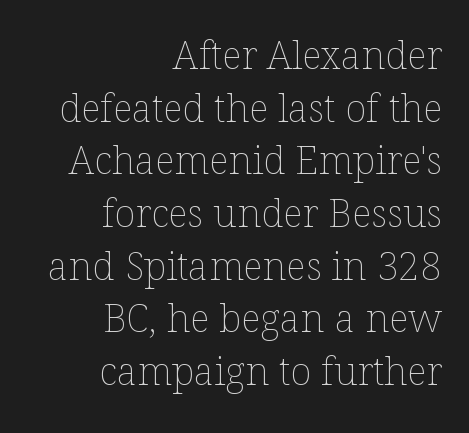
The image shows 39 px thin type, upright; set right-aligned, normal line spacing (1.35x), normal letter spacing, not underlined; low stroke contrast and a medium x-height.
